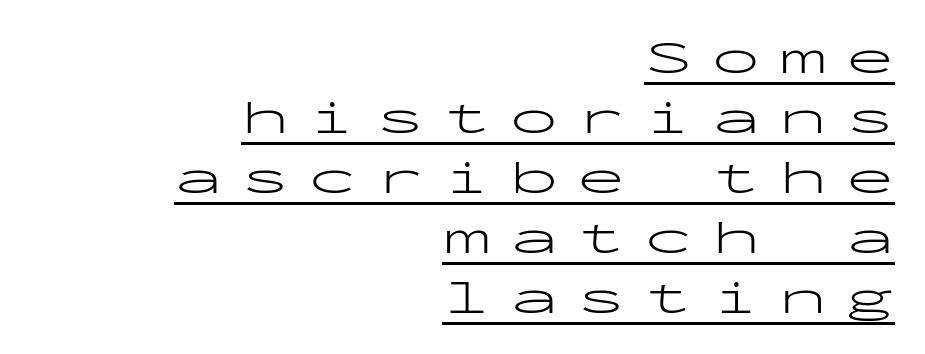
In terms of letterform style, serifs are entirely absent. The line-height multiplier appears to be the usual default. Underline: present. Here the designer chose a console-style face with uniform glyph widths.
